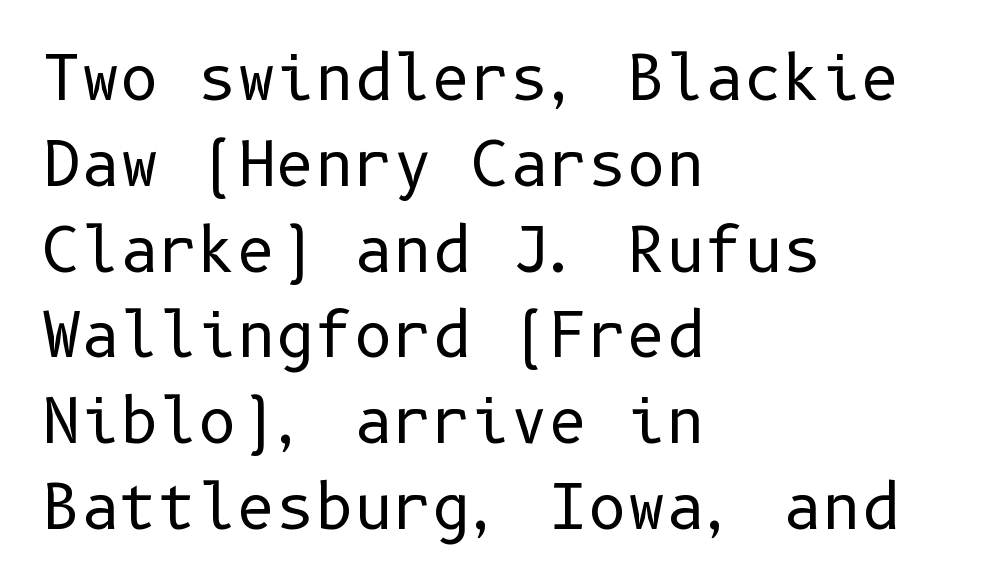
Each word holds together tightly as a unit, with standard inter-letter gaps. The font's upright variant was chosen for this text. These glyphs show unthickened strokes, regular width or finer. No feet cap the strokes, marking this as sans-serif type.
